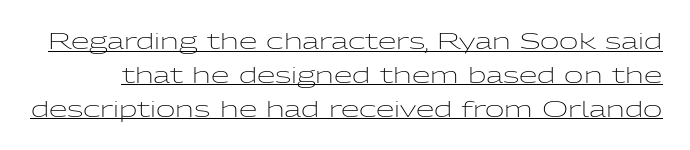
{"italic": "no", "bold": "no", "underline": "yes", "line_spacing": "normal", "line_spacing_ratio": 1.61, "letter_spacing": "normal", "letter_spacing_em": 0.0, "glyph_px": 21}
